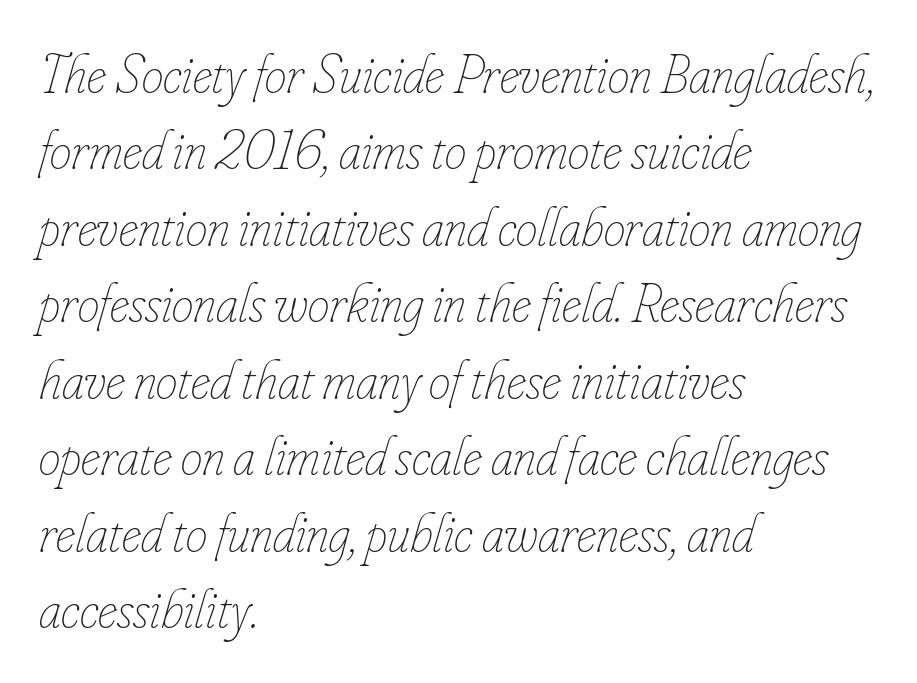
The image shows 55 px thin, condensed type, italic (leaning right); set left-aligned, normal line spacing (1.39x), normal letter spacing, not underlined; low stroke contrast and a small x-height.
